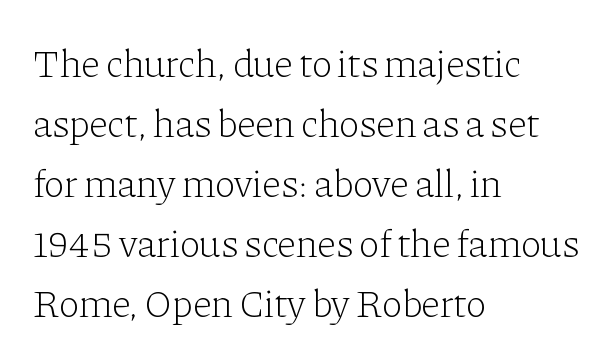
Q: Is the text bold? A: No.
Q: Is the text italic (slanted)? A: No, it is upright.
Q: Is the typeface a serif or a sans-serif typeface? A: Serif.
Q: Is the text underlined? A: No.
Q: How is the paragraph aligned? A: Left-aligned.
Q: Is the spacing between letters normal or unusually wide? A: Normal.
Q: Is the spacing between lines tight, normal or loose? A: Normal.
Q: Width (condensed, normal, or wide)? A: Normal.
Q: Stroke contrast? A: Low.
Q: x-height? A: Medium.
Q: Monospaced? A: No.
